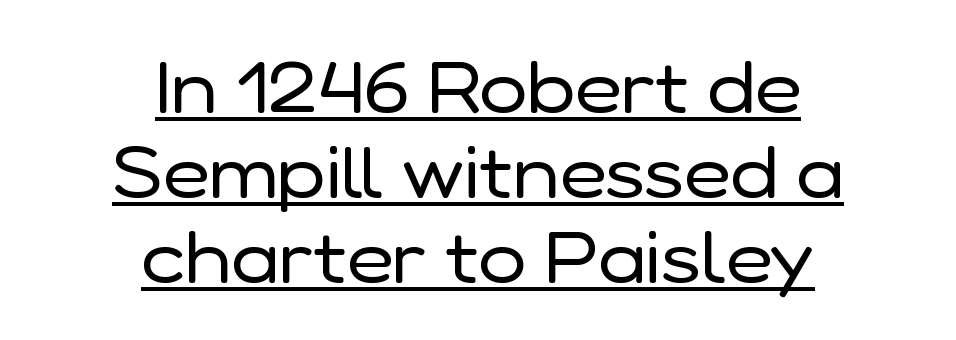
{"serif": "no", "italic": "no", "bold": "no", "weight": "regular", "width": "normal", "stroke_contrast": "low", "x_height": "medium", "monospaced": "no", "underline": "yes", "align": "center", "line_spacing_ratio": 1.18, "letter_spacing": "normal", "letter_spacing_em": 0.0, "glyph_px": 72}
